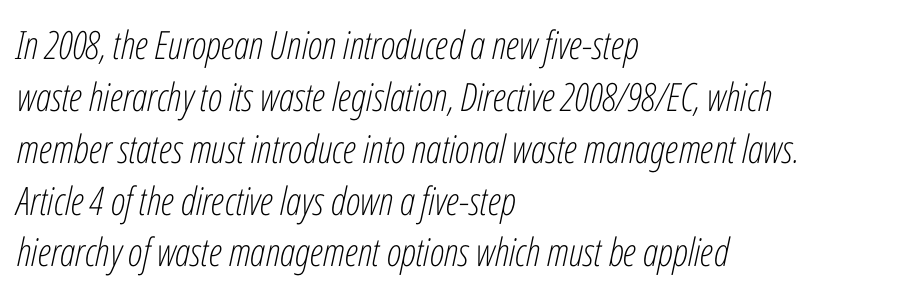
{"italic": "yes", "lean": "right", "slant_degrees": 12, "bold": "no", "weight": "light", "width": "condensed", "stroke_contrast": "low", "x_height": "medium", "monospaced": "no", "underline": "no", "align": "left", "line_spacing": "normal", "line_spacing_ratio": 1.33, "letter_spacing": "normal", "letter_spacing_em": 0.0, "glyph_px": 39}
